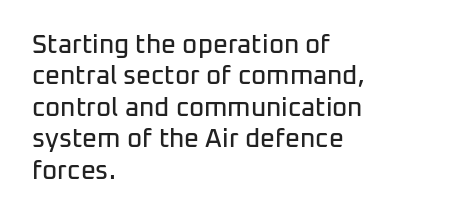
Tracking value appears to be zero — textbook default spacing. Rendered with straight, roman letterforms. Short and long lines alike share a common starting point at left. A bare baseline throughout the passage.
